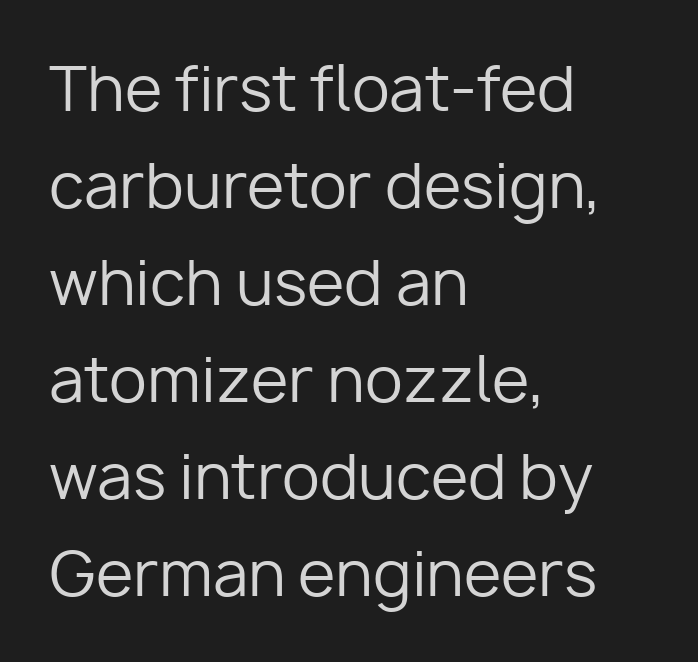
The image shows 61 px regular-weight sans-serif type, upright; set left-aligned, normal line spacing (1.59x), normal letter spacing, not underlined; low stroke contrast and a medium x-height.
